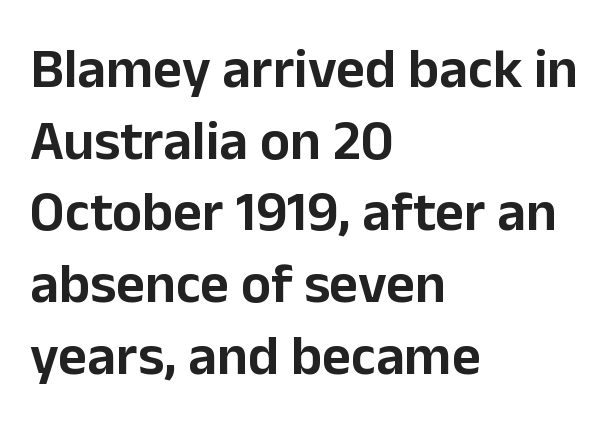
{"serif": "no", "italic": "no", "width": "normal", "stroke_contrast": "low", "x_height": "medium", "monospaced": "no", "underline": "no", "align": "left", "line_spacing": "normal", "line_spacing_ratio": 1.28, "letter_spacing": "normal", "letter_spacing_em": 0.0, "glyph_px": 56}
